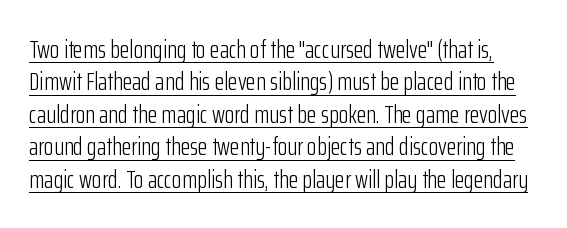
The image shows 25 px text type, upright; set normal line spacing (1.3x), normal letter spacing, underlined.
